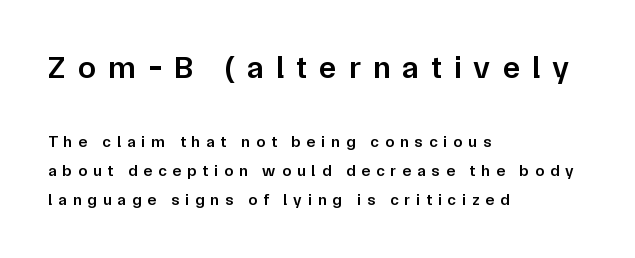
The image shows 32 px semibold sans-serif type, upright; set left-aligned, line spacing 1.82x, unusually wide letter spacing (+0.38 em), not underlined; the first (top) block is 2.0x larger; low stroke contrast and a medium x-height.
